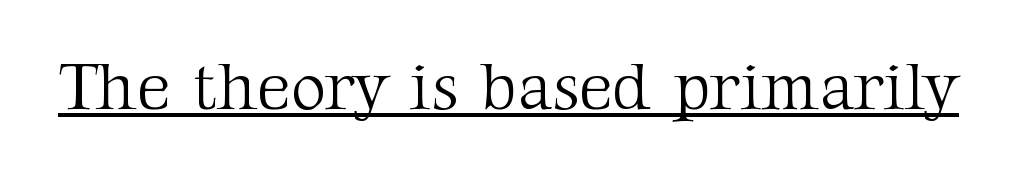
Each line of the rendering has a horizontal stroke beneath the glyphs. Characters follow at the spacing the type designer built in. Is this a sans? No — the strokes have serifs. Each letter keeps its own natural width here, so spacing adapts to shape.
